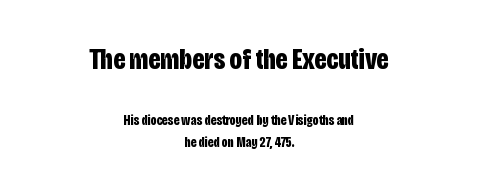
The gaps between neighbouring characters are ordinary and unremarkable. Weight: bold. The compositor balanced each line on the midline. The rendering uses a moderate line-height, typical for paragraphs. Typographically, this falls in the sans-serif category.
